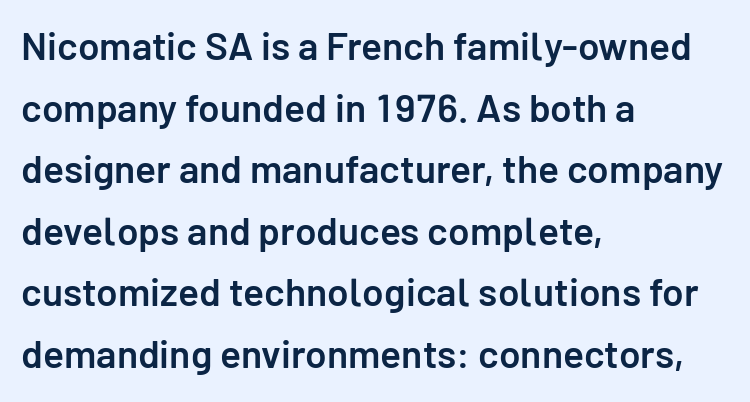
Q: Is the text bold? A: Semi-bold.
Q: Is the text italic (slanted)? A: No, it is upright.
Q: Is the typeface a serif or a sans-serif typeface? A: Sans-serif.
Q: Is the text underlined? A: No.
Q: How is the paragraph aligned? A: Left-aligned.
Q: Is the spacing between letters normal or unusually wide? A: Normal.
Q: Is the spacing between lines tight, normal or loose? A: Normal.
Q: Width (condensed, normal, or wide)? A: Normal.
Q: Stroke contrast? A: Low.
Q: x-height? A: Medium.
Q: Monospaced? A: No.
